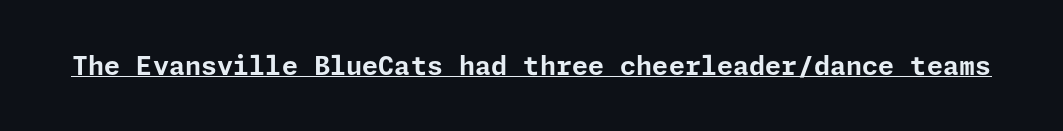
{"italic": "no", "bold": "yes", "underline": "yes", "letter_spacing": "normal", "letter_spacing_em": 0.0, "glyph_px": 26}
